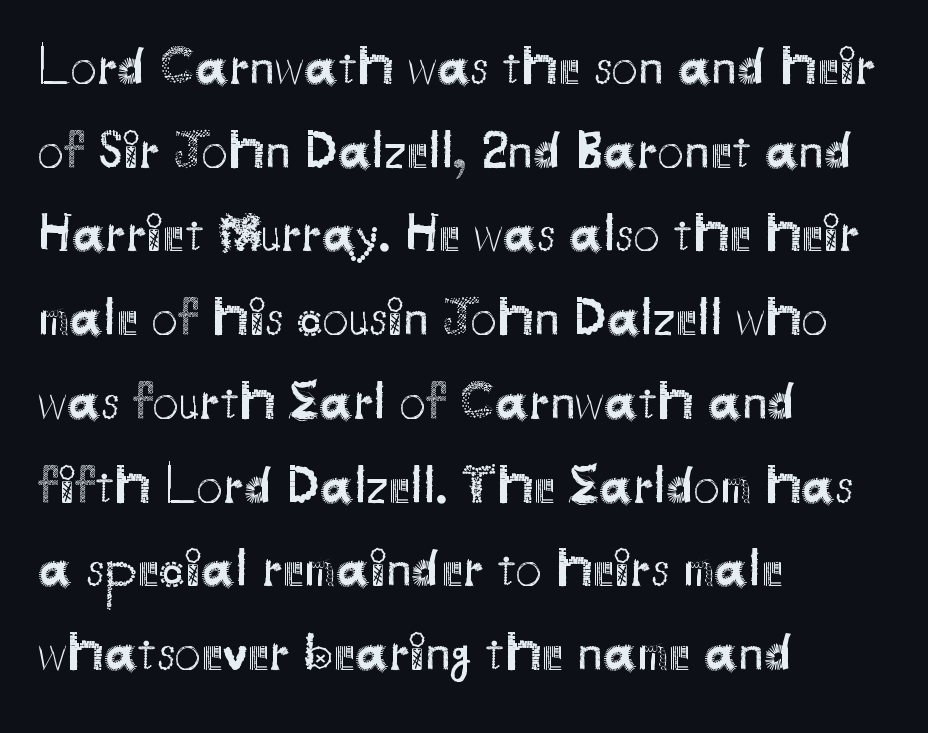
{"serif": "no", "italic": "no", "bold": "no", "weight": "regular", "width": "normal", "stroke_contrast": "medium", "x_height": "small", "monospaced": "no", "underline": "no", "align": "left", "line_spacing": "normal", "line_spacing_ratio": 1.58, "letter_spacing": "normal", "letter_spacing_em": 0.0, "glyph_px": 53}
